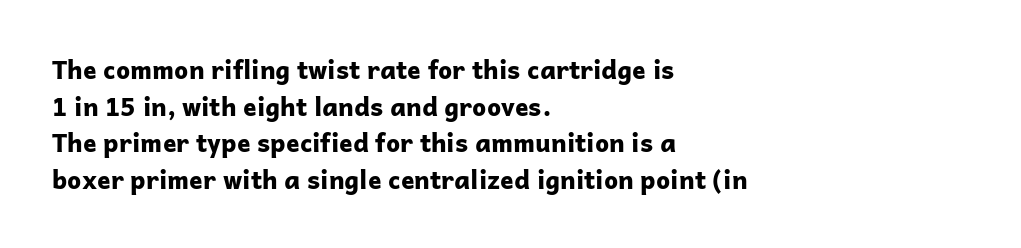
Compared with an ordinary text face, these strokes are far heavier — a full bold. Tall strokes in this sample are plumb rather than angled. Reading down the block, your eye returns to a fixed left position each line. The space directly below the letters is spotless. Leading matches the norm, producing a regular column. The type is set solid horizontally, with unmodified tracking.
